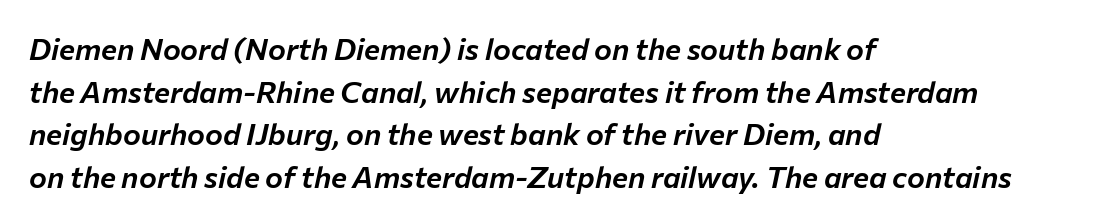
Left-aligned paragraph, ragged on the right. Looks like regular typesetting: each glyph gets only the width it needs. The passage shown has conventional tracking throughout. Looking at the ascenders, they clearly lean. Interline gaps are of average width in this sample. The passage shown is not underscored anywhere.
